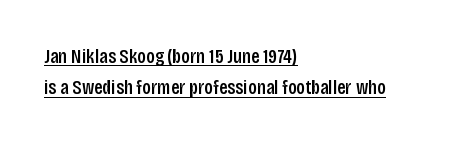
Q: Is the text bold? A: Semi-bold.
Q: Is the text italic (slanted)? A: No, it is upright.
Q: Is the text underlined? A: Yes.
Q: How is the paragraph aligned? A: Left-aligned.
Q: Is the spacing between letters normal or unusually wide? A: Normal.
Q: Is the spacing between lines tight, normal or loose? A: Normal.
